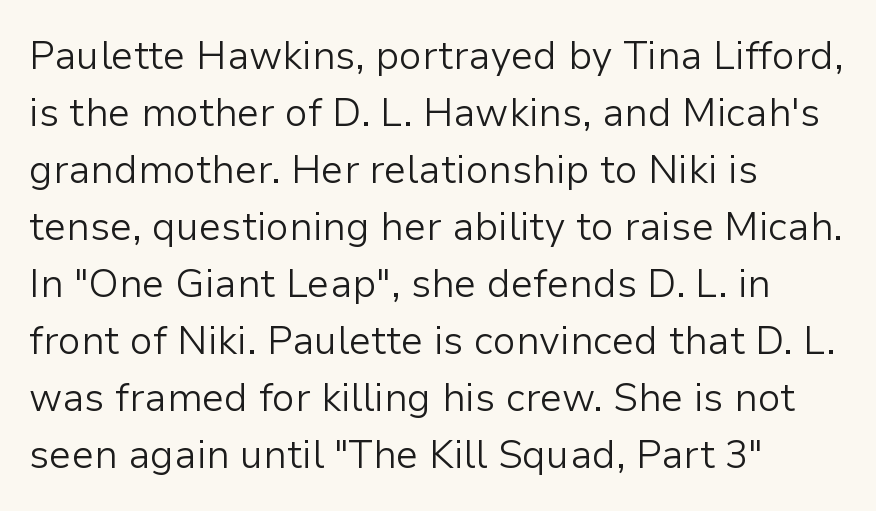
{"serif": "no", "italic": "no", "bold": "no", "weight": "light", "width": "normal", "stroke_contrast": "low", "x_height": "medium", "monospaced": "no", "underline": "no", "align": "left", "line_spacing": "normal", "line_spacing_ratio": 1.46, "letter_spacing": "normal", "letter_spacing_em": 0.0, "glyph_px": 39}
